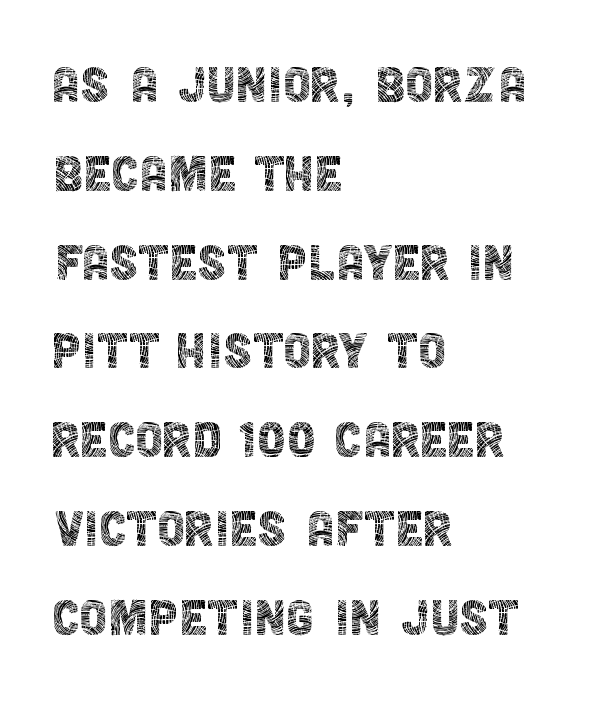
The glyphs are unaccompanied by any horizontal stroke below them. If you measured baseline to baseline, you'd find a middling distance. These lines keep a tight, regular rhythm from letter to letter. This is roman type, the default non-slanted kind.
